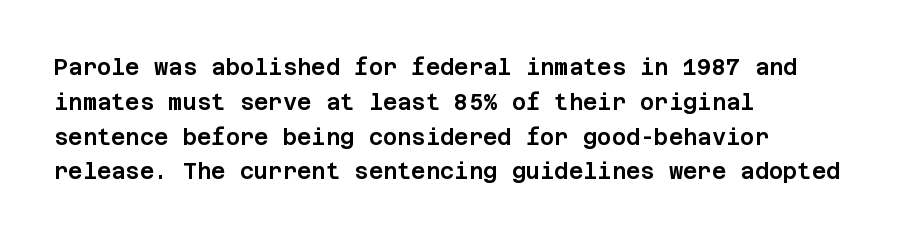
Q: Is the text italic (slanted)? A: No, it is upright.
Q: Is the text underlined? A: No.
Q: How is the paragraph aligned? A: Left-aligned.
Q: Is the spacing between letters normal or unusually wide? A: Normal.
Q: Is the spacing between lines tight, normal or loose? A: Normal.
